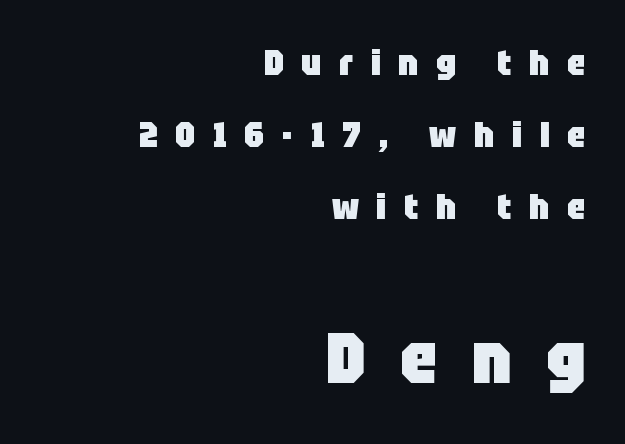
This sample uses a sans-serif face. The rendering uses natural spacing where letterforms have individual widths. In this sample the second text group is rendered at the bigger scale. The letters stand upright; this is a roman face.
